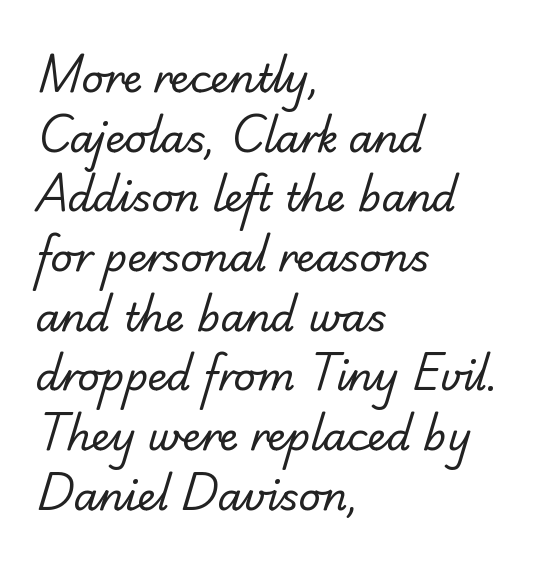
{"serif": "no", "bold": "no", "weight": "regular", "width": "normal", "stroke_contrast": "low", "x_height": "small", "monospaced": "no", "underline": "no", "align": "left", "line_spacing": "normal", "line_spacing_ratio": 1.53, "letter_spacing": "normal", "letter_spacing_em": 0.0, "glyph_px": 39}
